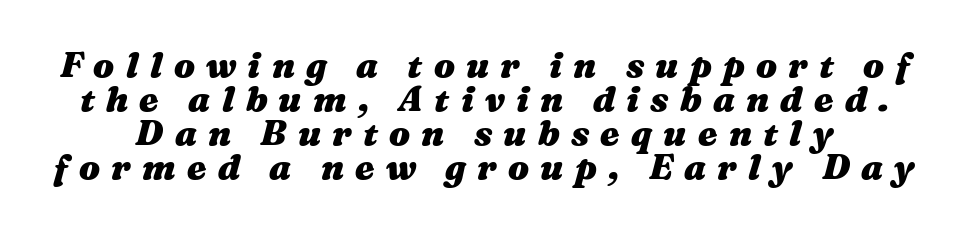
Q: Is the text bold? A: Yes.
Q: Is the text italic (slanted)? A: Yes, it leans right by about 16 degrees.
Q: Is the text underlined? A: No.
Q: Is the spacing between letters normal or unusually wide? A: Unusually wide.
Q: Is the spacing between lines tight, normal or loose? A: Tight.
Q: Width (condensed, normal, or wide)? A: Wide.
Q: Stroke contrast? A: Medium.
Q: x-height? A: Medium.
Q: Monospaced? A: No.
